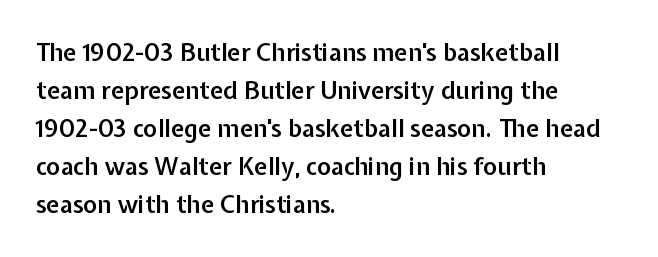
Q: Is the text bold? A: Semi-bold.
Q: Is the text italic (slanted)? A: No, it is upright.
Q: Is the text underlined? A: No.
Q: How is the paragraph aligned? A: Left-aligned.
Q: Is the spacing between letters normal or unusually wide? A: Normal.
Q: Is the spacing between lines tight, normal or loose? A: Normal.
